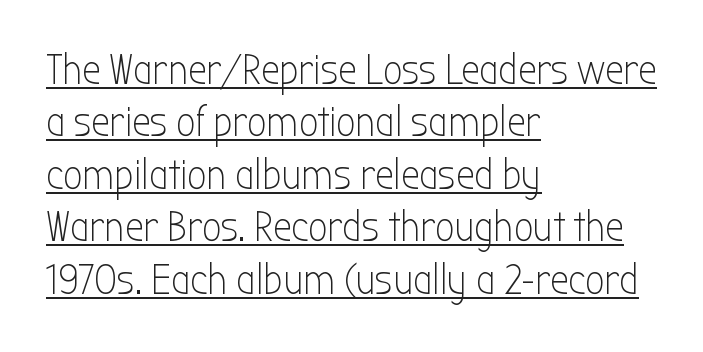
{"serif": "no", "italic": "no", "bold": "no", "weight": "light", "width": "condensed", "stroke_contrast": "low", "x_height": "medium", "monospaced": "no", "underline": "yes", "align": "left", "line_spacing": "normal", "line_spacing_ratio": 1.25, "letter_spacing": "normal", "letter_spacing_em": 0.0, "glyph_px": 42}
